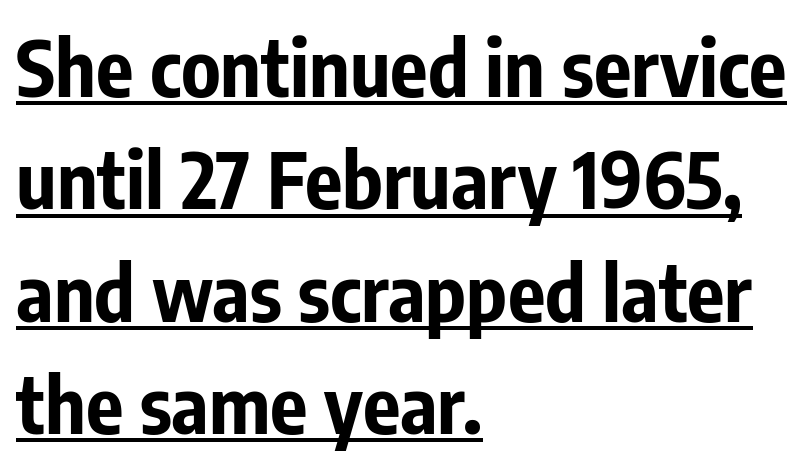
The image shows 78 px bold, condensed sans-serif type, upright; set left-aligned, normal line spacing (1.44x), normal letter spacing, underlined; low stroke contrast and a medium x-height.
